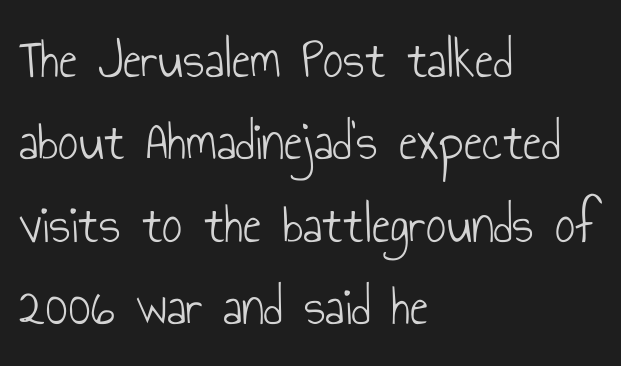
Q: Is the text bold? A: No.
Q: Is the text italic (slanted)? A: No, it is upright.
Q: Is the typeface a serif or a sans-serif typeface? A: Sans-serif.
Q: Is the text underlined? A: No.
Q: How is the paragraph aligned? A: Left-aligned.
Q: Is the spacing between letters normal or unusually wide? A: Normal.
Q: Is the spacing between lines tight, normal or loose? A: Normal.
Q: Width (condensed, normal, or wide)? A: Condensed.
Q: Stroke contrast? A: Low.
Q: x-height? A: Small.
Q: Monospaced? A: No.
